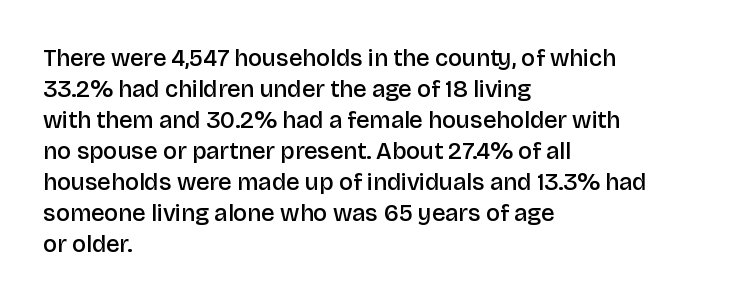
Q: Is the text bold? A: Semi-bold.
Q: Is the text italic (slanted)? A: No, it is upright.
Q: Is the text underlined? A: No.
Q: How is the paragraph aligned? A: Left-aligned.
Q: Is the spacing between letters normal or unusually wide? A: Normal.
Q: Is the spacing between lines tight, normal or loose? A: Normal.
